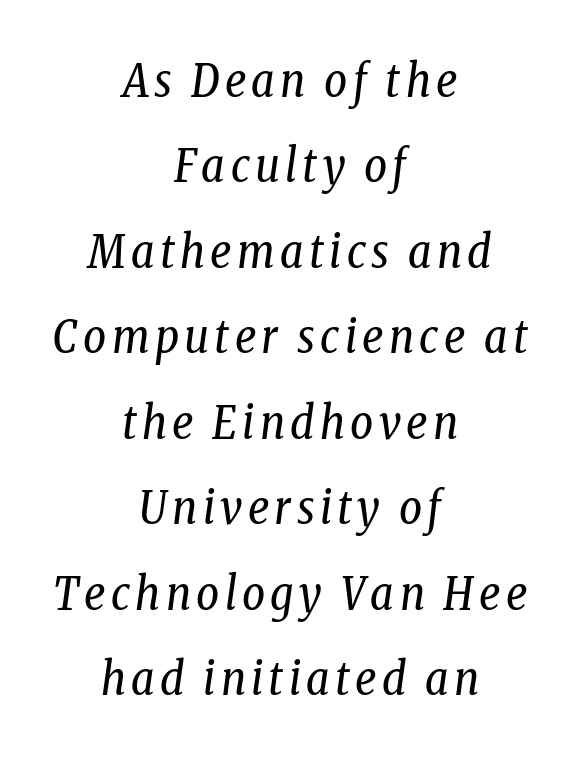
No word sits above an underline. Do the characters align in a grid? No, the font is proportional. Note: serifs present on the glyphs. Vertical spacing — loose. Horizontally, the lines are justified to the midpoint only.
